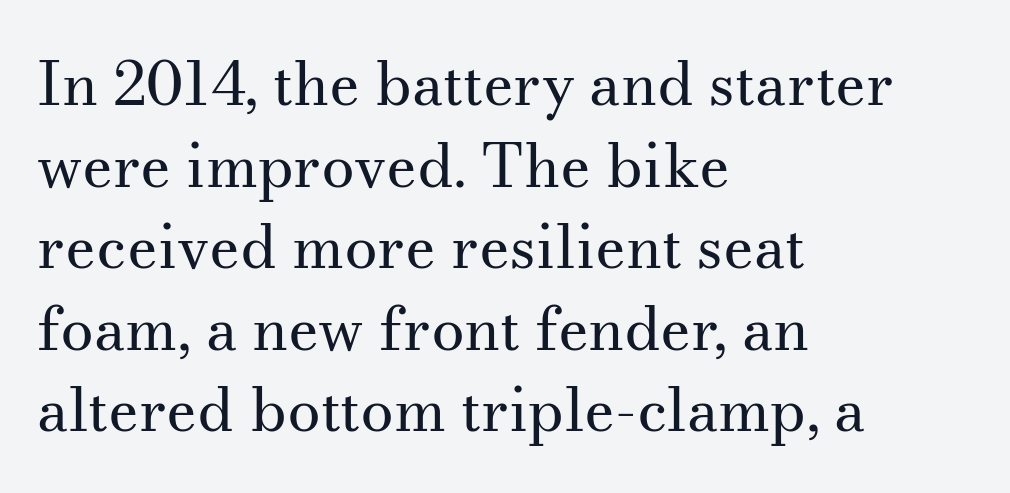
Q: Is the text bold? A: No.
Q: Is the text italic (slanted)? A: No, it is upright.
Q: Is the typeface a serif or a sans-serif typeface? A: Serif.
Q: Is the text underlined? A: No.
Q: How is the paragraph aligned? A: Left-aligned.
Q: Is the spacing between letters normal or unusually wide? A: Normal.
Q: Is the spacing between lines tight, normal or loose? A: Normal.
Q: Width (condensed, normal, or wide)? A: Normal.
Q: Stroke contrast? A: Medium.
Q: x-height? A: Small.
Q: Monospaced? A: No.
